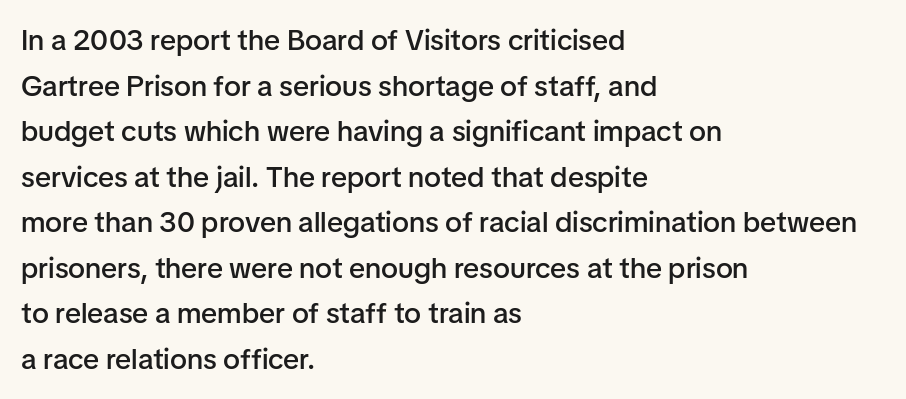
No word sits above an underline. Looks like regular typesetting: each glyph gets only the width it needs. Bold? Not quite — semibold, heavier than regular but stopping short. Style check: upright. The rag falls on the right side of this text block.
